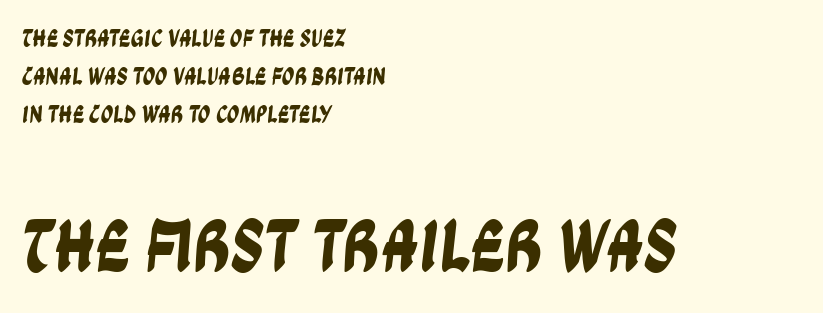
{"serif": "no", "width": "condensed", "stroke_contrast": "low", "x_height": "large", "monospaced": "no", "underline": "no", "align": "left", "line_spacing": "normal", "line_spacing_ratio": 1.53, "letter_spacing": "normal", "letter_spacing_em": 0.0, "larger_block": "second", "size_ratio": 3.0, "glyph_px": 75}
